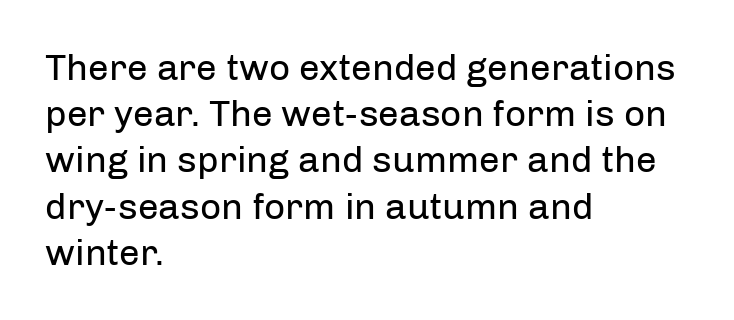
{"serif": "no", "italic": "no", "bold": "no", "weight": "regular", "width": "normal", "stroke_contrast": "low", "x_height": "medium", "monospaced": "no", "underline": "no", "align": "left", "line_spacing": "normal", "line_spacing_ratio": 1.25, "letter_spacing": "normal", "letter_spacing_em": 0.0, "glyph_px": 37}
